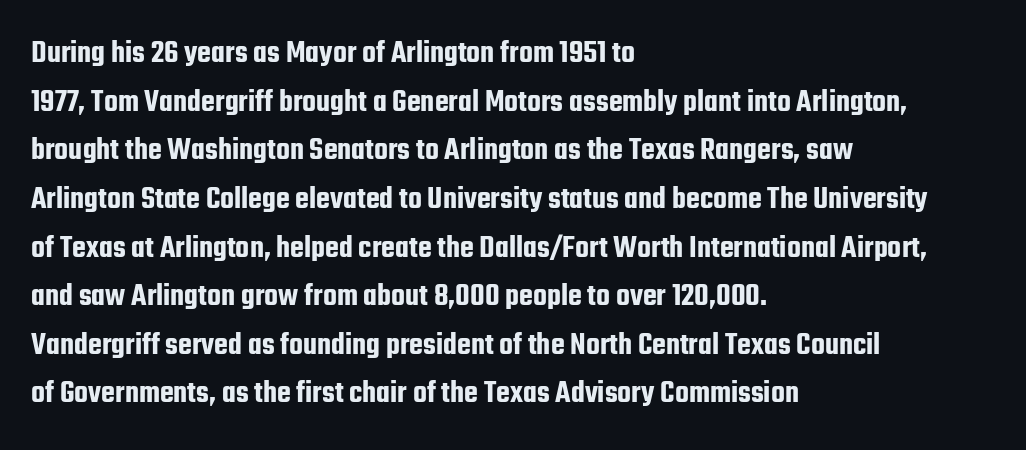
The image shows 32 px condensed sans-serif type, upright; set left-aligned, normal line spacing (1.52x), normal letter spacing, not underlined; low stroke contrast and a medium x-height.
